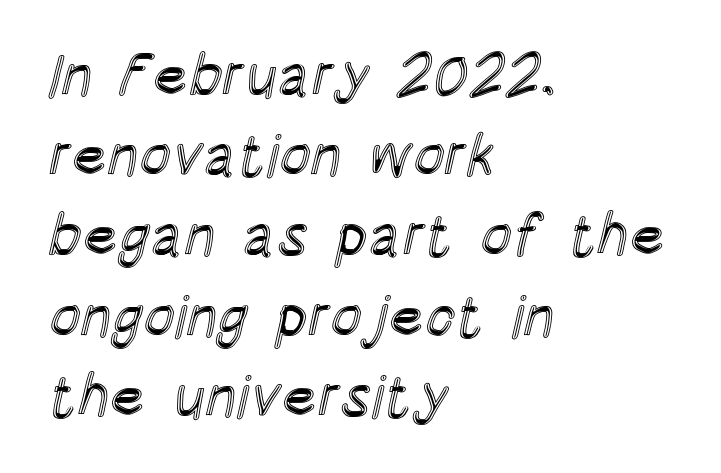
Q: Is the text italic (slanted)? A: Yes.
Q: Is the text underlined? A: No.
Q: How is the paragraph aligned? A: Left-aligned.
Q: Is the spacing between letters normal or unusually wide? A: Normal.
Q: Is the spacing between lines tight, normal or loose? A: Normal.
Q: Width (condensed, normal, or wide)? A: Condensed.
Q: x-height? A: Large.
Q: Monospaced? A: No.
